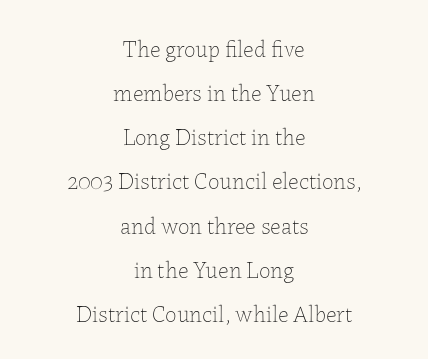
Q: Is the text bold? A: No.
Q: Is the text italic (slanted)? A: No, it is upright.
Q: Is the text underlined? A: No.
Q: How is the paragraph aligned? A: Centered.
Q: Is the spacing between letters normal or unusually wide? A: Normal.
Q: Is the spacing between lines tight, normal or loose? A: Loose.
